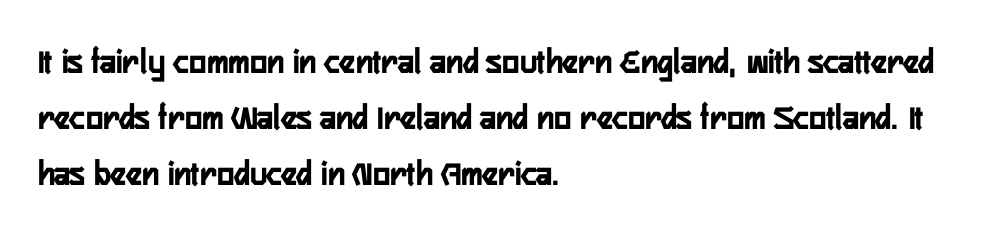
The image shows 36 px semibold, condensed sans-serif type, upright; set left-aligned, normal line spacing (1.55x), normal letter spacing, not underlined; low stroke contrast and a medium x-height.
